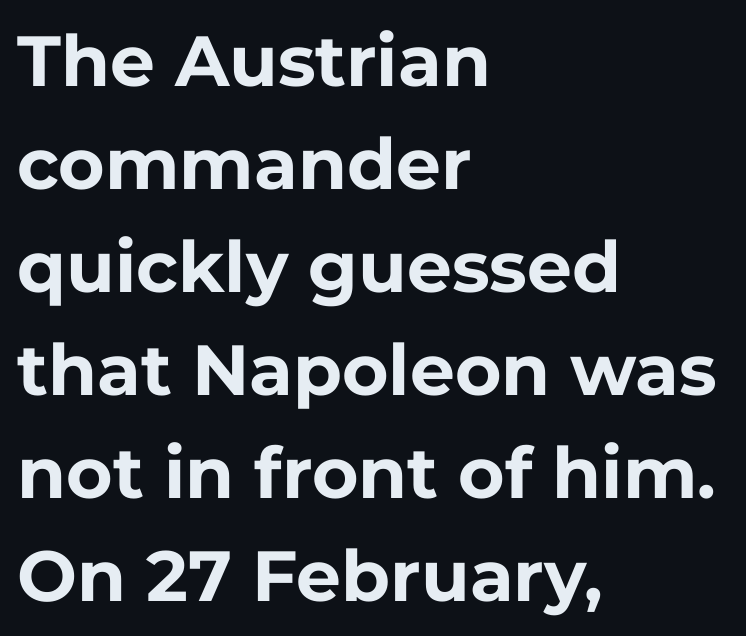
Q: Is the text bold? A: Yes.
Q: Is the text italic (slanted)? A: No, it is upright.
Q: Is the typeface a serif or a sans-serif typeface? A: Sans-serif.
Q: Is the text underlined? A: No.
Q: How is the paragraph aligned? A: Left-aligned.
Q: Is the spacing between letters normal or unusually wide? A: Normal.
Q: Is the spacing between lines tight, normal or loose? A: Normal.
Q: Width (condensed, normal, or wide)? A: Normal.
Q: Stroke contrast? A: Low.
Q: x-height? A: Medium.
Q: Monospaced? A: No.
